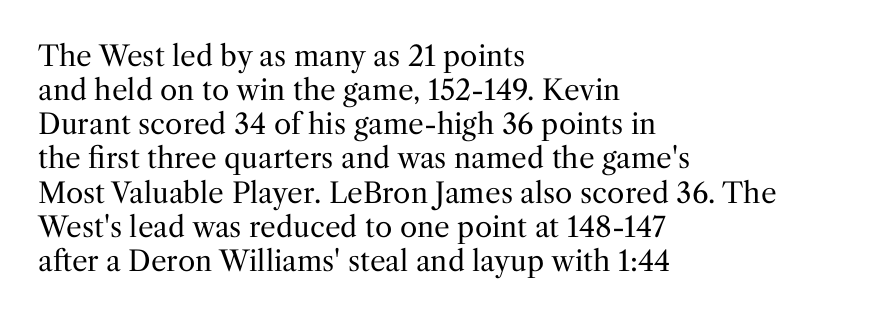
Q: Is the text bold? A: No.
Q: Is the text italic (slanted)? A: No, it is upright.
Q: Is the typeface a serif or a sans-serif typeface? A: Serif.
Q: Is the text underlined? A: No.
Q: How is the paragraph aligned? A: Left-aligned.
Q: Is the spacing between letters normal or unusually wide? A: Normal.
Q: Width (condensed, normal, or wide)? A: Normal.
Q: Stroke contrast? A: Medium.
Q: x-height? A: Medium.
Q: Monospaced? A: No.
